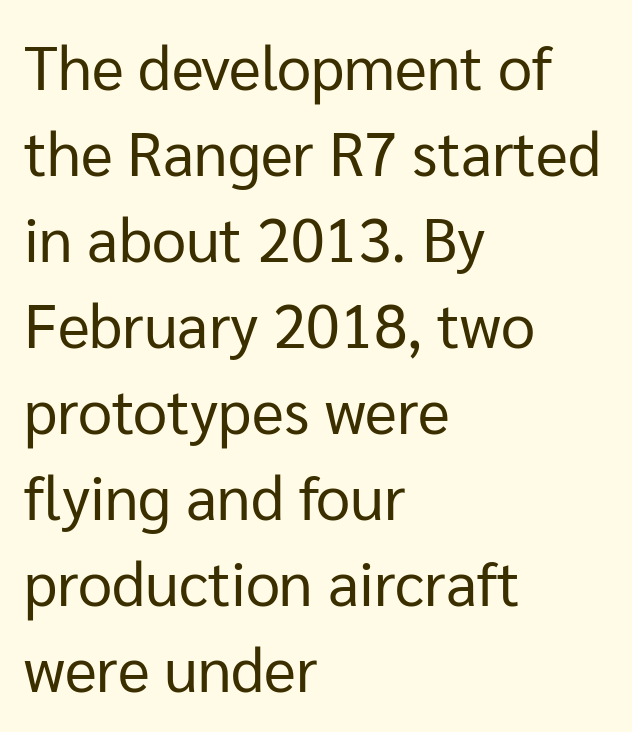
{"serif": "no", "italic": "no", "bold": "no", "weight": "regular", "width": "normal", "stroke_contrast": "low", "x_height": "medium", "monospaced": "no", "underline": "no", "align": "left", "line_spacing": "normal", "line_spacing_ratio": 1.41, "letter_spacing": "normal", "letter_spacing_em": 0.0, "glyph_px": 61}
